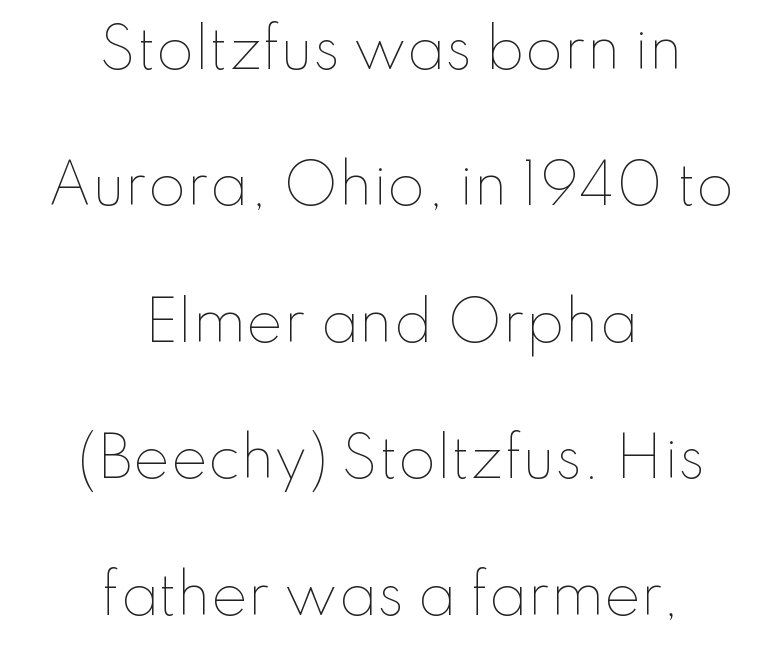
The zone under the glyphs is completely vacant. The passage shown is not bold in any degree. The horizontal fit of the characters is conventional and even. Each new line begins a long way beneath the previous one.
